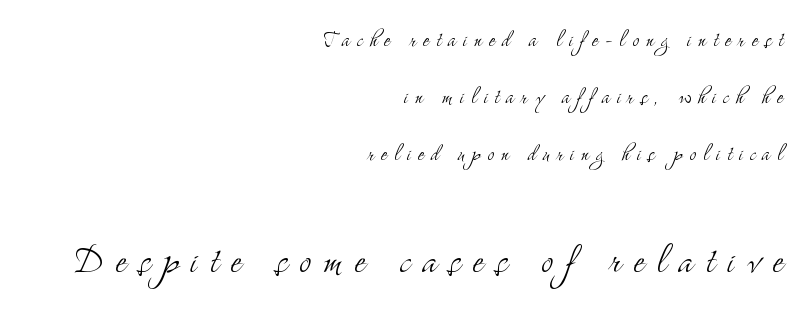
Q: Is the text bold? A: No.
Q: Is the text italic (slanted)? A: Yes.
Q: Is the typeface a serif or a sans-serif typeface? A: Serif.
Q: Is the text underlined? A: No.
Q: How is the paragraph aligned? A: Right-aligned.
Q: Is the spacing between letters normal or unusually wide? A: Unusually wide.
Q: Is the spacing between lines tight, normal or loose? A: Loose.
Q: Which block of text is set in a larger size, the first (top) or the second (bottom)? A: The second (bottom) one.
Q: Width (condensed, normal, or wide)? A: Condensed.
Q: Stroke contrast? A: Medium.
Q: x-height? A: Small.
Q: Monospaced? A: No.
